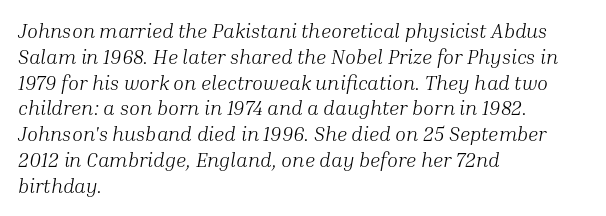
Vertical spacing — default. Caption: face not bold, strokes unweighted. When letters slant like this, we call the style italic. The specimen omits any rule beneath the text block's lines.
